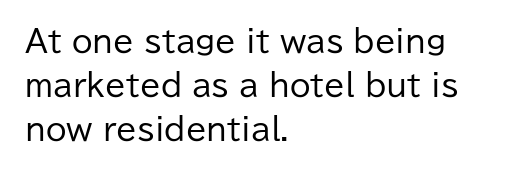
The lines are quadded left. The letters advance in unequal steps, a hallmark of proportional type. Tracking value appears to be zero — textbook default spacing. Compared with a typical body face, this is equally light or lighter still. Tall strokes in this sample are plumb rather than angled.
